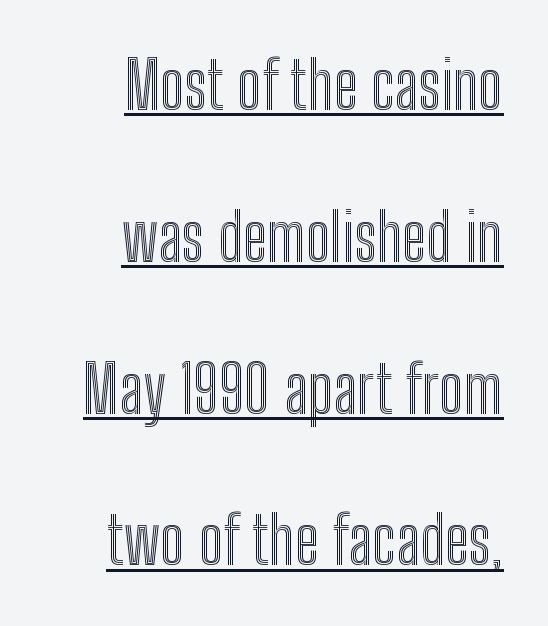
The image shows 66 px condensed type, upright; set right-aligned, loose line spacing (2.3x), normal letter spacing, underlined; a medium x-height.
